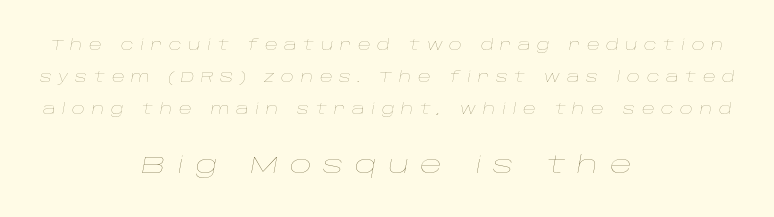
Loosely led — the rows are spread out. Compared with typical body copy, the letter spacing here is much looser. Notice how the passage keeps no hard edge, just a central spine. Stems here are at most as thick as an everyday book face.
